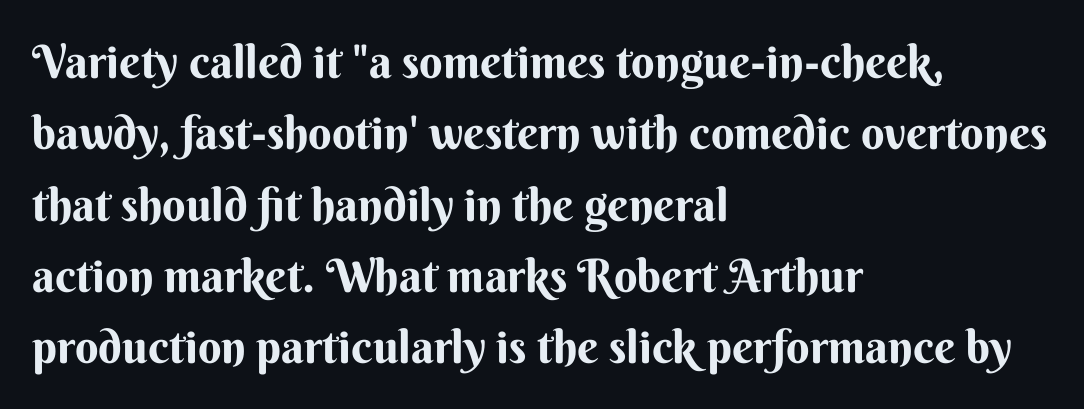
{"serif": "no", "italic": "no", "bold": "yes", "weight": "bold", "width": "normal", "stroke_contrast": "medium", "x_height": "small", "monospaced": "no", "underline": "no", "align": "left", "line_spacing": "normal", "line_spacing_ratio": 1.55, "letter_spacing": "normal", "letter_spacing_em": 0.0, "glyph_px": 46}
